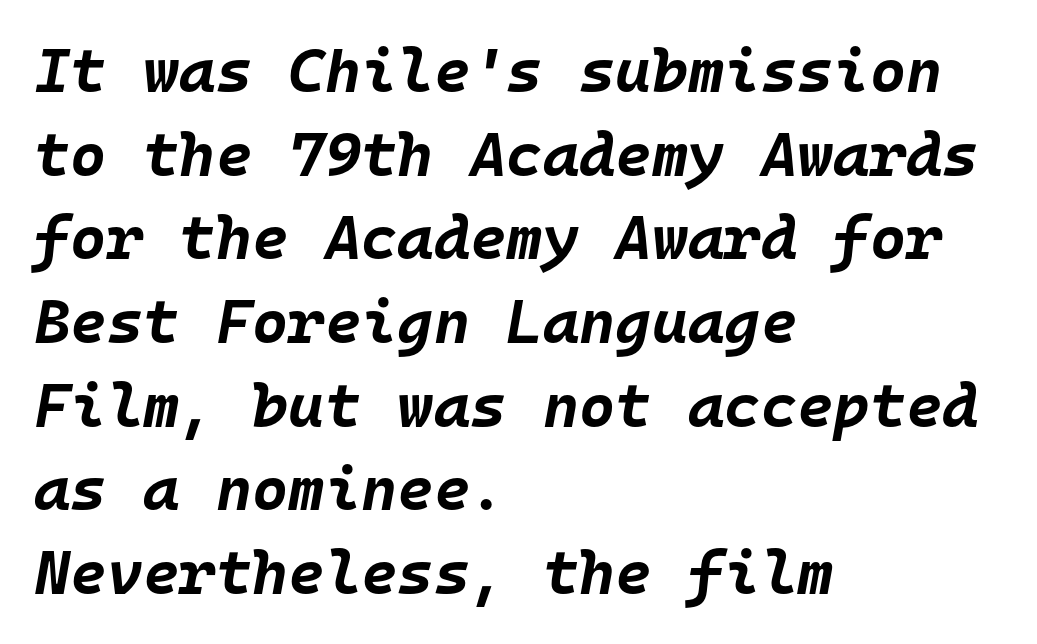
The image shows 62 px bold type, italic (leaning right), monospaced; set left-aligned, normal line spacing (1.35x), normal letter spacing, not underlined; low stroke contrast and a large x-height.
